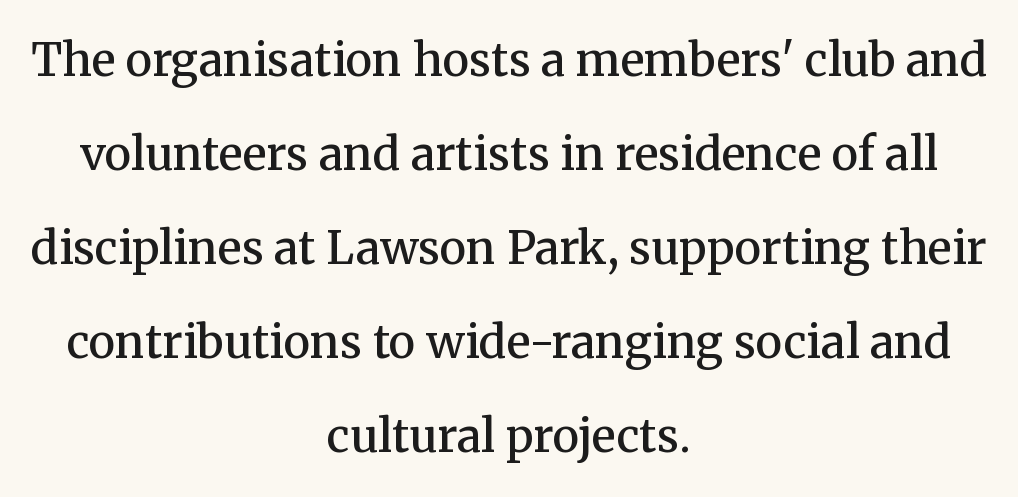
This sample has the flowing, uneven cadence of proportional lettering. Students, observe: this is what heavily led, spacious text looks like. Check the space under the baseline: it is left empty. A centered setting, common on invitations and titles, is used for this passage. Students, this is semibold: more ink than regular, less than bold.
